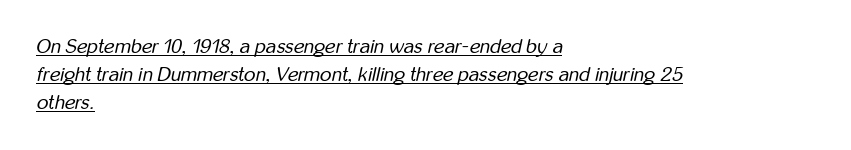
{"italic": "yes", "lean": "right", "slant_degrees": 12, "bold": "no", "underline": "yes", "align": "left", "line_spacing": "normal", "line_spacing_ratio": 1.4, "letter_spacing": "normal", "letter_spacing_em": 0.0, "glyph_px": 20}
